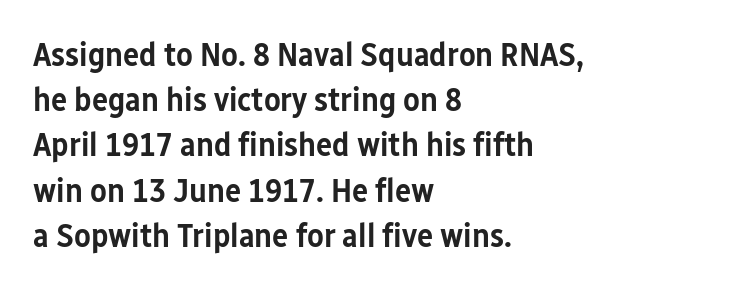
Q: Is the text bold? A: Semi-bold.
Q: Is the text italic (slanted)? A: No, it is upright.
Q: Is the typeface a serif or a sans-serif typeface? A: Sans-serif.
Q: Is the text underlined? A: No.
Q: How is the paragraph aligned? A: Left-aligned.
Q: Is the spacing between letters normal or unusually wide? A: Normal.
Q: Is the spacing between lines tight, normal or loose? A: Normal.
Q: Width (condensed, normal, or wide)? A: Condensed.
Q: Stroke contrast? A: Low.
Q: x-height? A: Medium.
Q: Monospaced? A: No.
